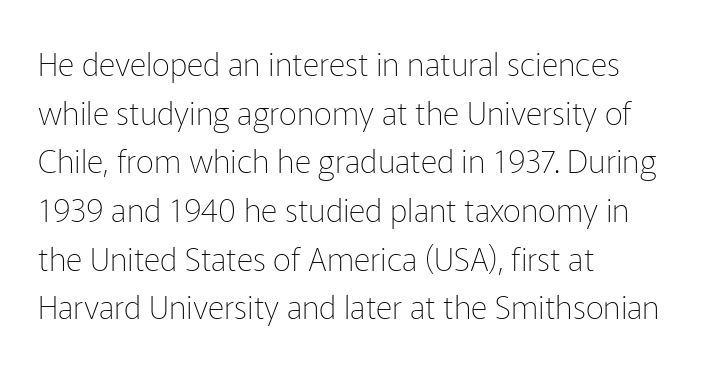
Q: Is the text bold? A: No.
Q: Is the text italic (slanted)? A: No, it is upright.
Q: Is the typeface a serif or a sans-serif typeface? A: Sans-serif.
Q: Is the text underlined? A: No.
Q: How is the paragraph aligned? A: Left-aligned.
Q: Is the spacing between letters normal or unusually wide? A: Normal.
Q: Is the spacing between lines tight, normal or loose? A: Normal.
Q: Width (condensed, normal, or wide)? A: Normal.
Q: Stroke contrast? A: Low.
Q: x-height? A: Medium.
Q: Monospaced? A: No.
